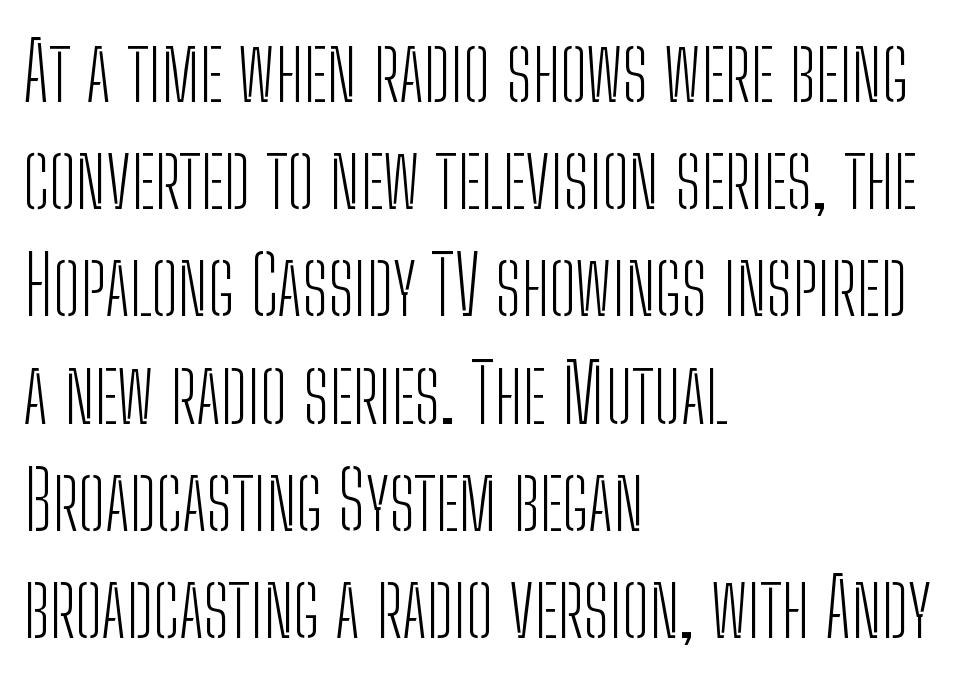
The image shows 80 px light, condensed sans-serif type, upright; set left-aligned, normal line spacing (1.34x), normal letter spacing, not underlined; low stroke contrast and a medium x-height.
